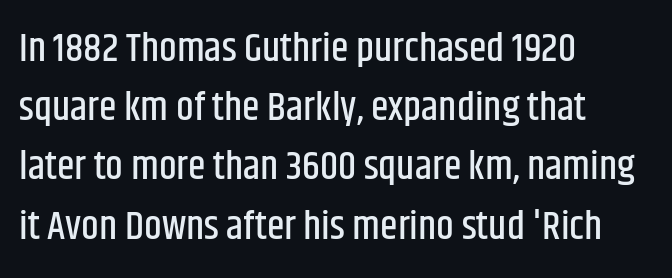
The image shows 40 px condensed sans-serif type, upright; set left-aligned, normal line spacing (1.48x), normal letter spacing, not underlined; low stroke contrast and a large x-height.
